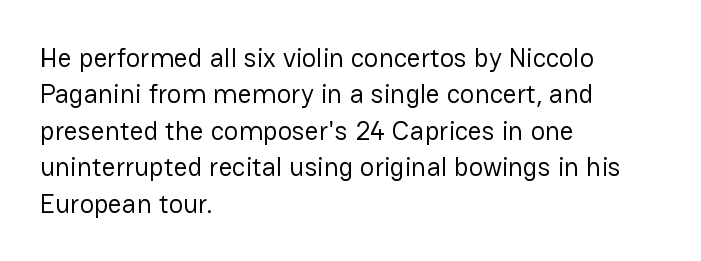
The image shows 27 px text type, upright; set left-aligned, normal line spacing (1.35x), normal letter spacing, not underlined.
